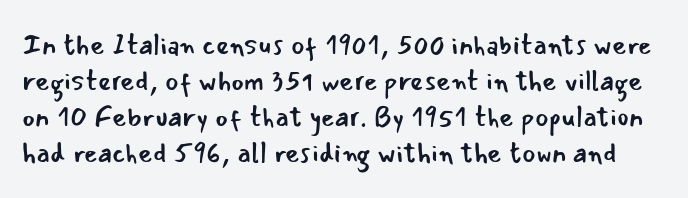
Short note: letters normally spaced. A clean baseline with only descenders dipping below it. Italic? Not at all — the glyphs are vertical. The characters display no serif detailing; their extremities are plain. The strokes are not fattened; the text isn't bold.
